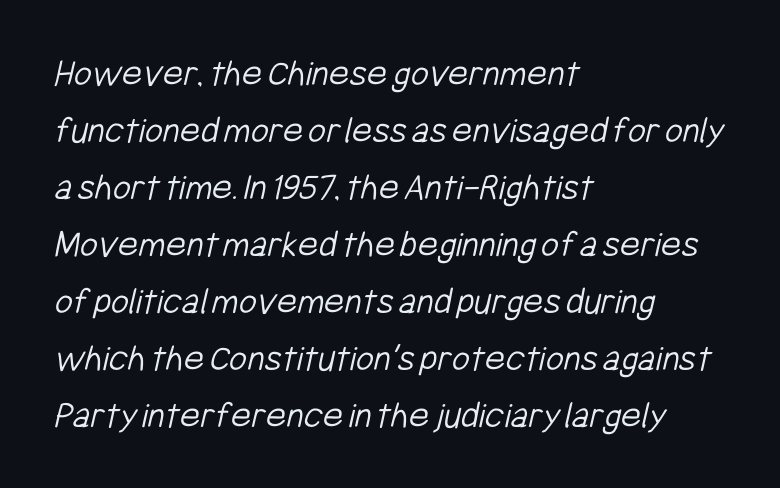
The image shows 39 px light, condensed sans-serif type; set left-aligned, normal line spacing (1.46x), normal letter spacing, not underlined; low stroke contrast and a medium x-height.
